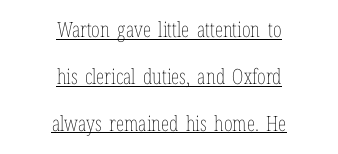
{"italic": "no", "bold": "no", "underline": "yes", "align": "center", "line_spacing": "loose", "line_spacing_ratio": 2.23, "letter_spacing": "normal", "letter_spacing_em": 0.0, "glyph_px": 21}
